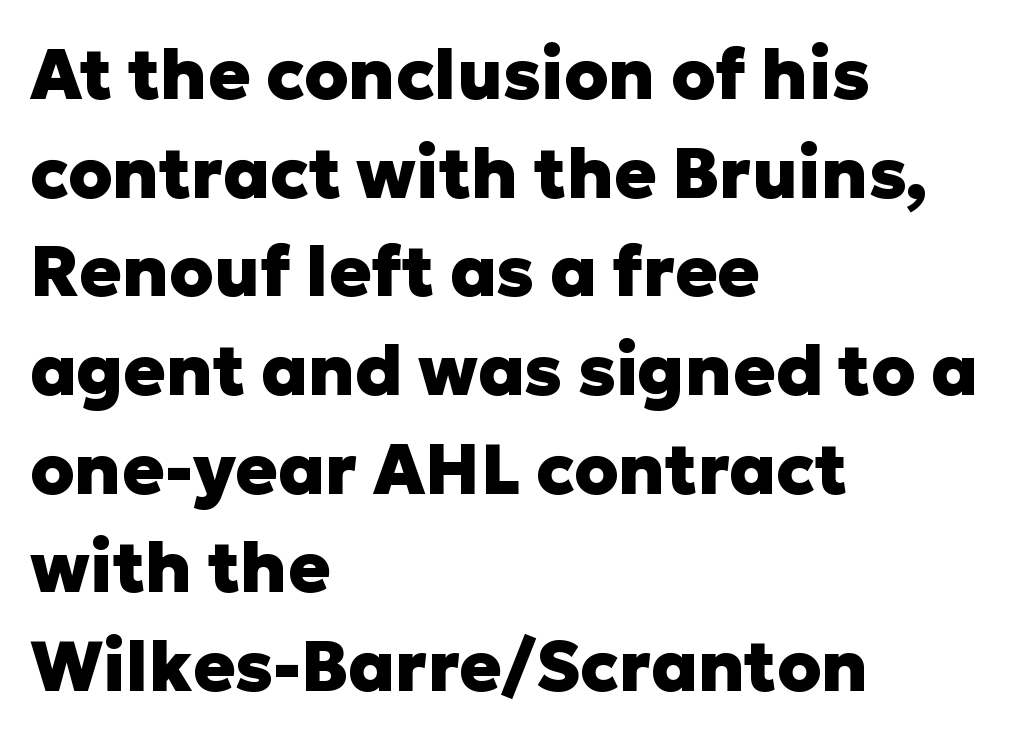
The rendering uses a moderate line-height, typical for paragraphs. The letters advance in unequal steps, a hallmark of proportional type. If you drew a line through each stem, it would be perfectly vertical. Where is the straight margin? On the left. What kind of face is this? One without serifs — a sans. Letter spacing: default.
